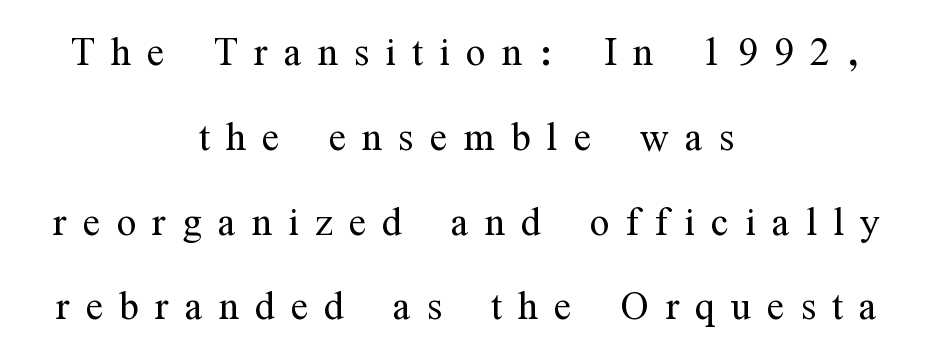
{"serif": "yes", "italic": "no", "bold": "no", "weight": "light", "width": "condensed", "stroke_contrast": "medium", "x_height": "medium", "monospaced": "no", "underline": "no", "align": "center", "line_spacing": "normal", "line_spacing_ratio": 1.63, "letter_spacing": "wide", "letter_spacing_em": 0.31, "glyph_px": 52}
